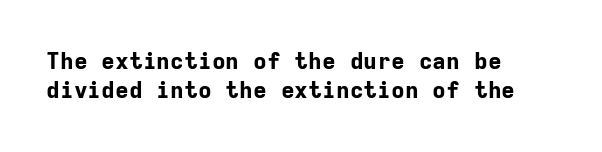
The image shows 23 px bold type, upright; set left-aligned, normal line spacing (1.28x), normal letter spacing, not underlined.
